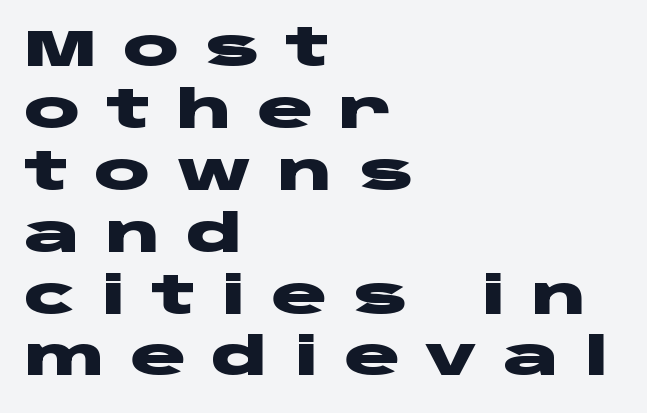
{"serif": "no", "italic": "no", "bold": "yes", "weight": "heavy", "width": "wide", "stroke_contrast": "low", "x_height": "large", "monospaced": "no", "underline": "no", "align": "left", "line_spacing_ratio": 1.19, "letter_spacing": "wide", "letter_spacing_em": 0.49, "glyph_px": 52}
